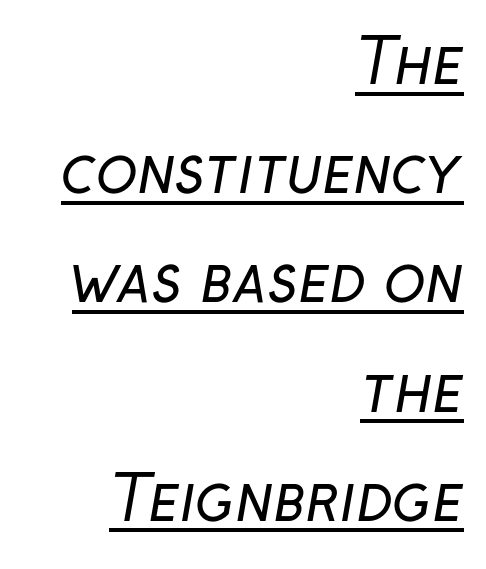
The image shows 61 px regular-weight sans-serif type; set right-aligned, line spacing 1.79x, normal letter spacing, underlined; low stroke contrast and a medium x-height.
